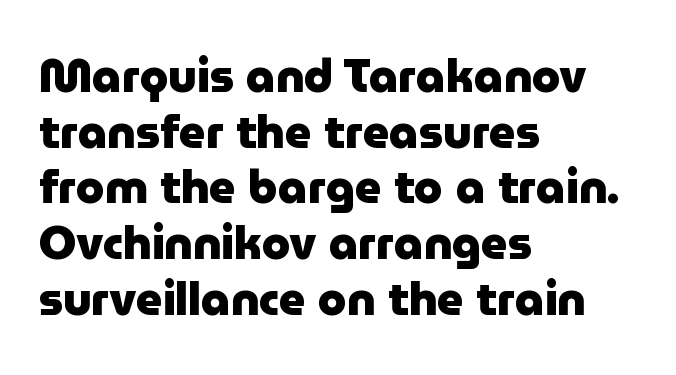
The image shows 46 px heavy sans-serif type, upright; set left-aligned, line spacing 1.21x, normal letter spacing, not underlined; low stroke contrast and a medium x-height.
